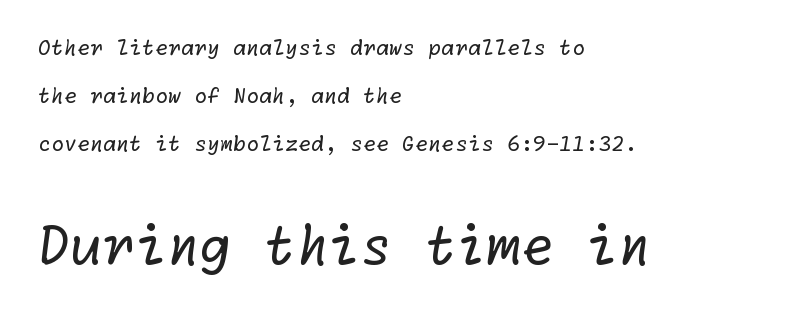
The image shows 52 px regular-weight sans-serif type; set left-aligned, loose line spacing (2.28x), normal letter spacing, not underlined; the second (bottom) block is 2.48x larger; low stroke contrast and a medium x-height.
